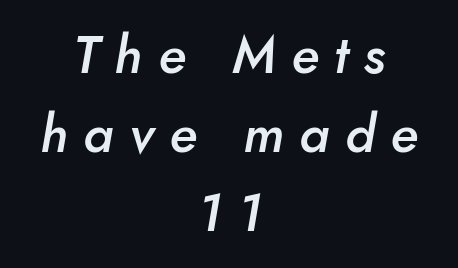
{"italic": "yes", "lean": "right", "slant_degrees": 10, "bold": "semi", "weight": "semibold", "width": "normal", "stroke_contrast": "low", "x_height": "small", "monospaced": "no", "underline": "no", "align": "center", "line_spacing": "normal", "line_spacing_ratio": 1.49, "letter_spacing": "wide", "letter_spacing_em": 0.29, "glyph_px": 53}
